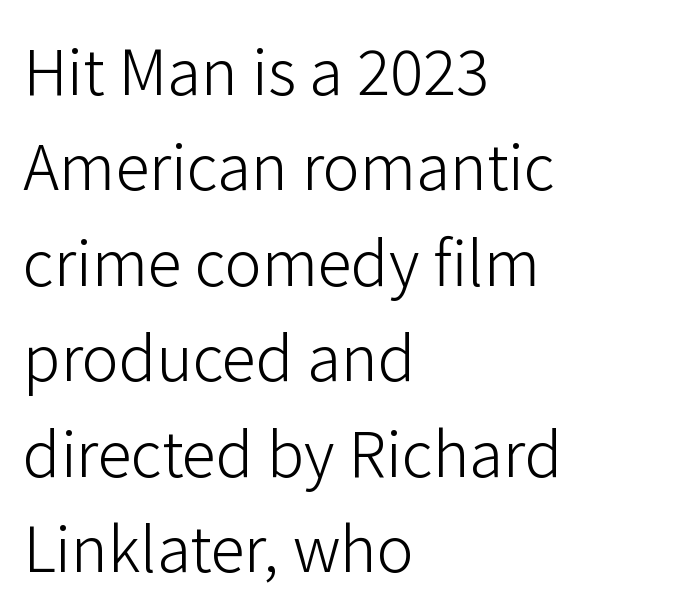
Q: Is the text bold? A: No.
Q: Is the text italic (slanted)? A: No, it is upright.
Q: Is the typeface a serif or a sans-serif typeface? A: Sans-serif.
Q: Is the text underlined? A: No.
Q: How is the paragraph aligned? A: Left-aligned.
Q: Is the spacing between letters normal or unusually wide? A: Normal.
Q: Is the spacing between lines tight, normal or loose? A: Normal.
Q: Width (condensed, normal, or wide)? A: Normal.
Q: Stroke contrast? A: Low.
Q: x-height? A: Medium.
Q: Monospaced? A: No.
